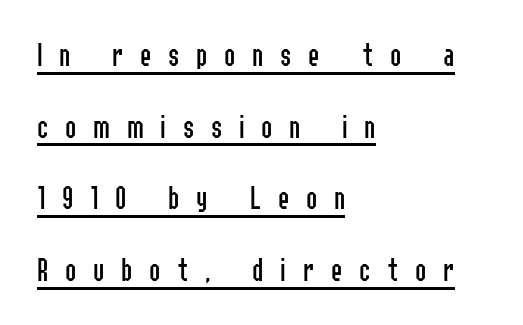
{"serif": "no", "italic": "no", "bold": "no", "weight": "regular", "width": "condensed", "stroke_contrast": "low", "x_height": "medium", "monospaced": "no", "underline": "yes", "align": "left", "line_spacing": "loose", "line_spacing_ratio": 2.11, "letter_spacing": "wide", "letter_spacing_em": 0.49, "glyph_px": 34}
